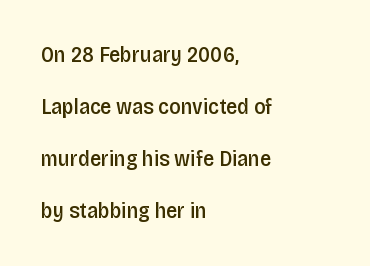
Q: Is the text bold? A: Semi-bold.
Q: Is the text italic (slanted)? A: No, it is upright.
Q: Is the text underlined? A: No.
Q: How is the paragraph aligned? A: Left-aligned.
Q: Is the spacing between letters normal or unusually wide? A: Normal.
Q: Is the spacing between lines tight, normal or loose? A: Loose.
